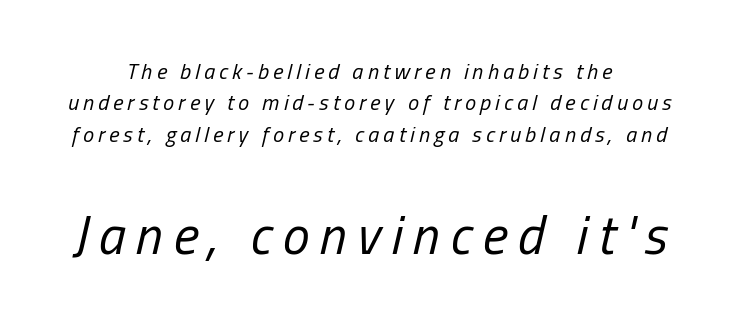
The image shows 54 px regular-weight, condensed type, italic (leaning right); set normal line spacing (1.43x), not underlined; the second (bottom) block is 2.45x larger; low stroke contrast and a medium x-height.
